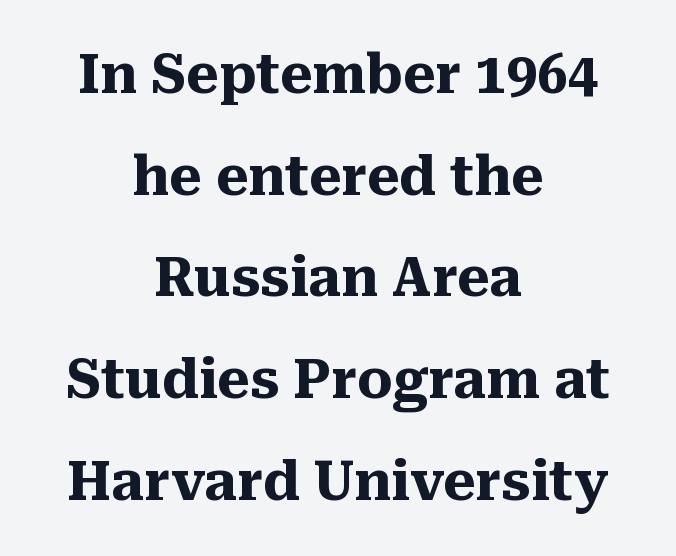
Nobody touched the tracking dial on this one. You could not count columns in this text — the font is proportionally spaced. Check where the strokes stop: tiny serifs finish them off. You can tell it's not italic because the verticals are truly vertical. Caption: multi-line text, centered on the measure.
